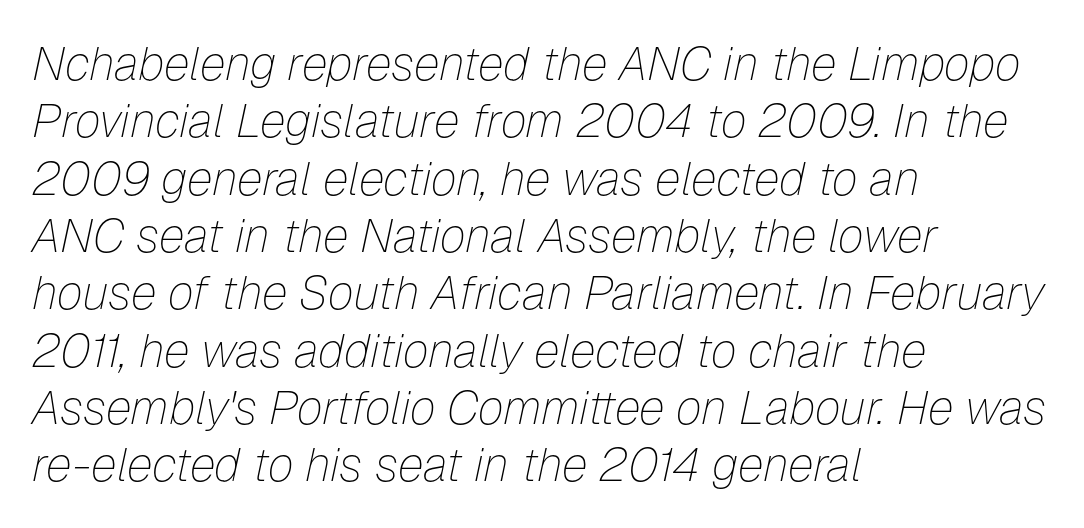
Q: Is the text bold? A: No.
Q: Is the text italic (slanted)? A: Yes, it leans right by about 12 degrees.
Q: Is the text underlined? A: No.
Q: How is the paragraph aligned? A: Left-aligned.
Q: Is the spacing between letters normal or unusually wide? A: Normal.
Q: Width (condensed, normal, or wide)? A: Normal.
Q: Stroke contrast? A: Low.
Q: x-height? A: Medium.
Q: Monospaced? A: No.
